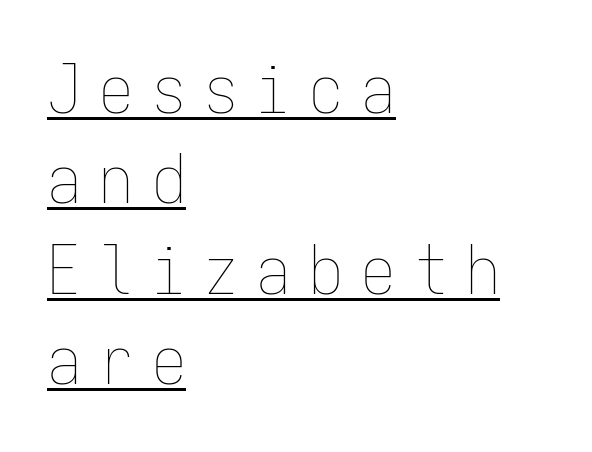
The characters are drawn with everyday or finer stroke widths. Notice how a bar underscores the lettering throughout. Notice how the stems are strictly vertical — no italics here. The passage shown is typed in a monospace face where columns stay perfectly aligned.
